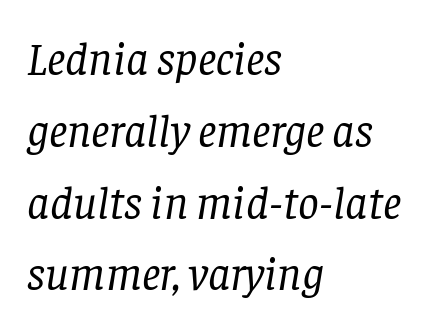
The image shows 46 px regular-weight serif type, italic (leaning right); set left-aligned, normal line spacing (1.56x), normal letter spacing, not underlined; low stroke contrast and a large x-height.
